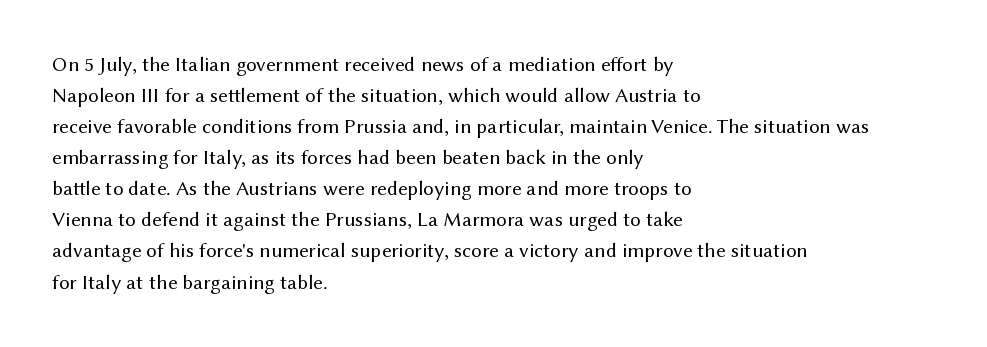
{"italic": "no", "bold": "no", "underline": "no", "align": "left", "line_spacing": "normal", "line_spacing_ratio": 1.48, "letter_spacing": "normal", "letter_spacing_em": 0.0, "glyph_px": 21}
